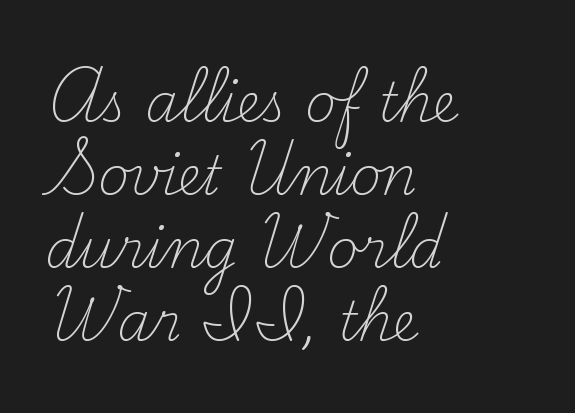
The image shows 53 px light type; set left-aligned, normal line spacing (1.38x), normal letter spacing, not underlined; medium stroke contrast and a small x-height.
